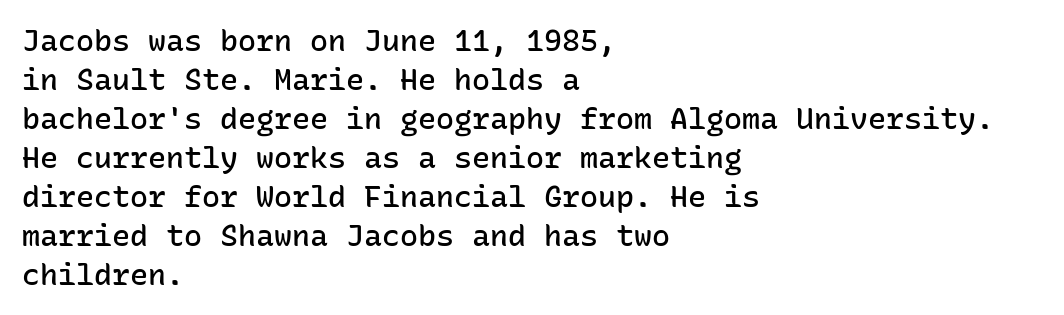
{"serif": "no", "italic": "no", "bold": "semi", "weight": "semibold", "width": "normal", "stroke_contrast": "low", "x_height": "medium", "monospaced": "yes", "underline": "no", "align": "left", "line_spacing": "normal", "line_spacing_ratio": 1.3, "letter_spacing": "normal", "letter_spacing_em": 0.0, "glyph_px": 30}
